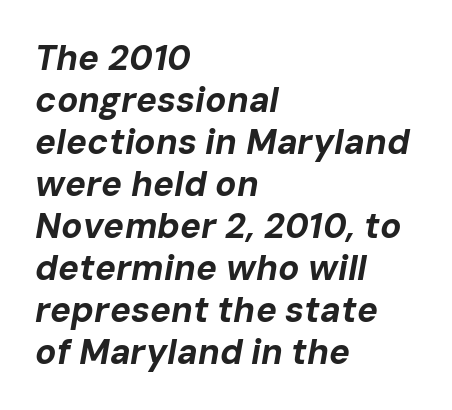
The image shows 35 px bold type, italic (leaning right); set left-aligned, line spacing 1.2x, normal letter spacing, not underlined; low stroke contrast and a medium x-height.
